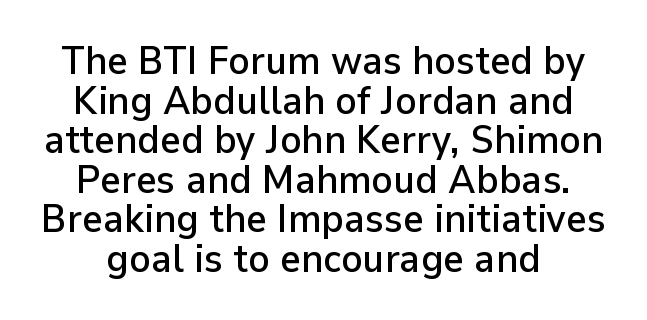
Q: Is the text italic (slanted)? A: No, it is upright.
Q: Is the typeface a serif or a sans-serif typeface? A: Sans-serif.
Q: Is the text underlined? A: No.
Q: Is the spacing between letters normal or unusually wide? A: Normal.
Q: Is the spacing between lines tight, normal or loose? A: Tight.
Q: Width (condensed, normal, or wide)? A: Normal.
Q: Stroke contrast? A: Low.
Q: x-height? A: Medium.
Q: Monospaced? A: No.
